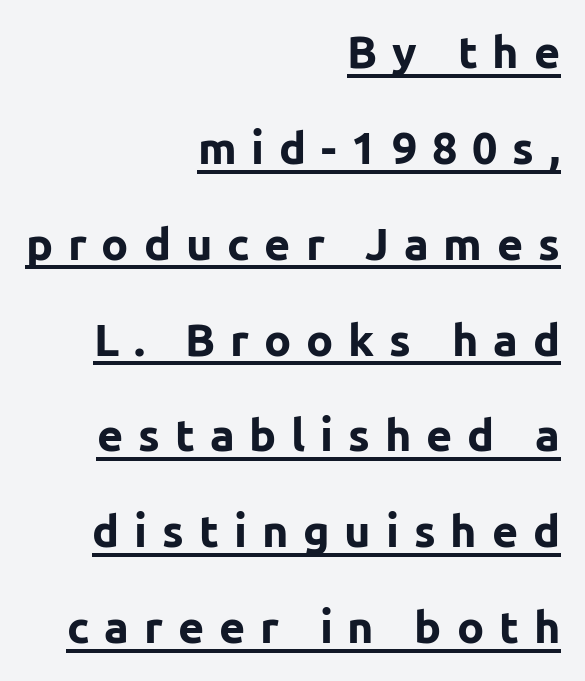
Q: Is the text bold? A: Yes.
Q: Is the text italic (slanted)? A: No, it is upright.
Q: Is the typeface a serif or a sans-serif typeface? A: Sans-serif.
Q: Is the text underlined? A: Yes.
Q: How is the paragraph aligned? A: Right-aligned.
Q: Is the spacing between letters normal or unusually wide? A: Unusually wide.
Q: Is the spacing between lines tight, normal or loose? A: Loose.
Q: Width (condensed, normal, or wide)? A: Normal.
Q: Stroke contrast? A: Low.
Q: x-height? A: Medium.
Q: Monospaced? A: No.
